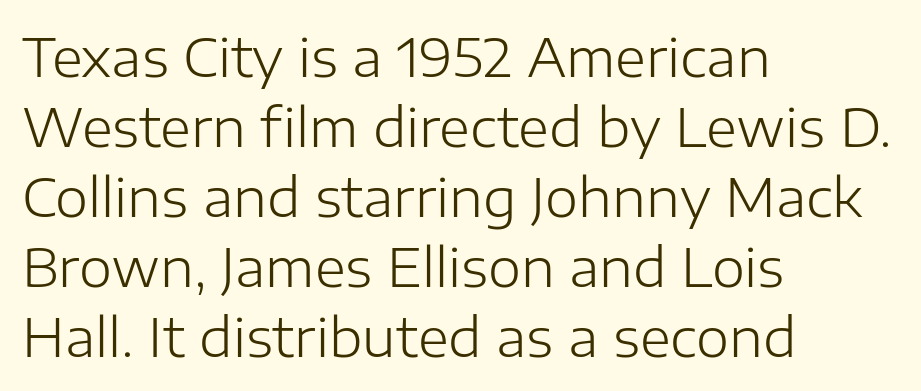
The image shows 53 px light sans-serif type, upright; set left-aligned, normal line spacing (1.32x), normal letter spacing, not underlined; low stroke contrast and a medium x-height.
